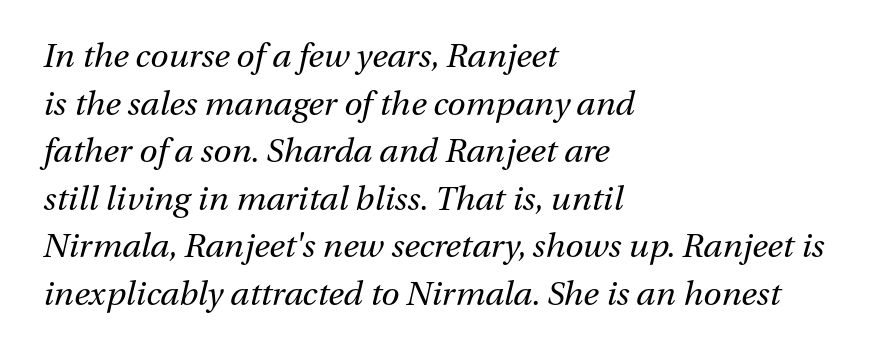
The image shows 33 px regular-weight type, italic (leaning right); set left-aligned, normal line spacing (1.44x), normal letter spacing, not underlined; medium stroke contrast and a medium x-height.
